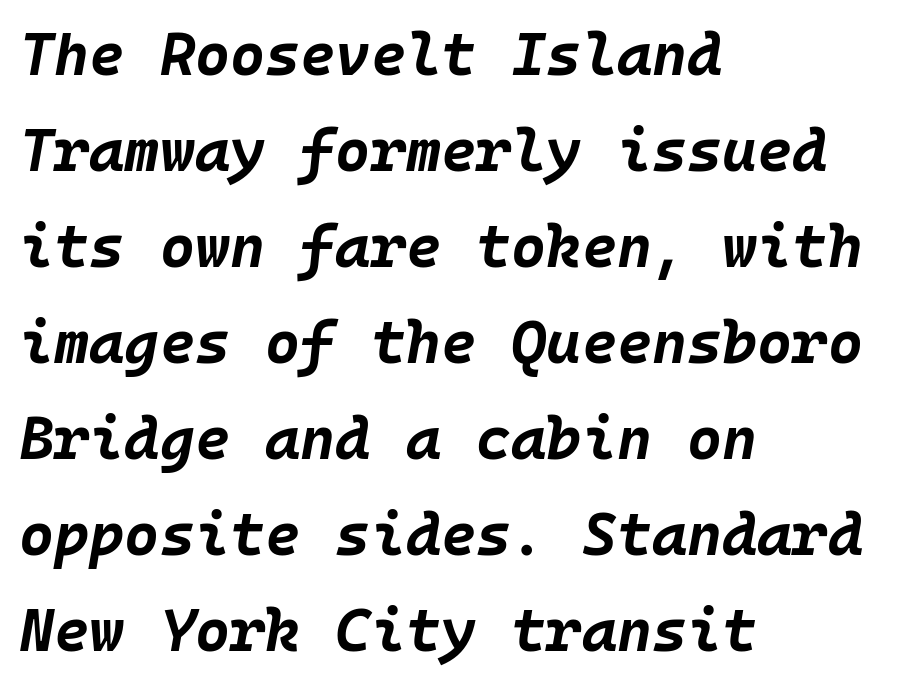
{"italic": "yes", "lean": "right", "slant_degrees": 10, "bold": "yes", "weight": "bold", "width": "normal", "stroke_contrast": "low", "x_height": "large", "monospaced": "yes", "underline": "no", "align": "left", "line_spacing": "normal", "line_spacing_ratio": 1.6, "letter_spacing": "normal", "letter_spacing_em": 0.0, "glyph_px": 60}
